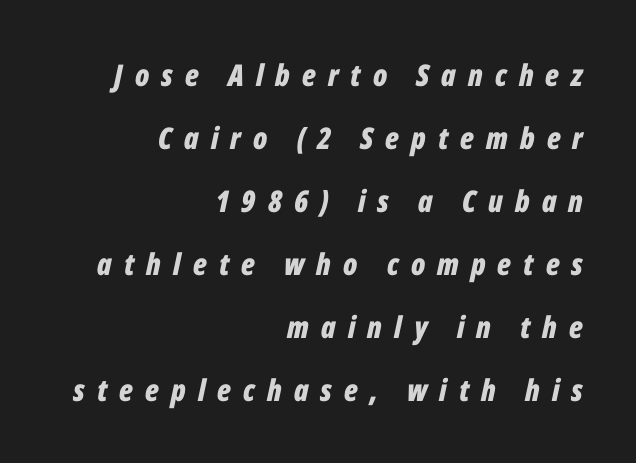
Q: Is the text bold? A: Yes.
Q: Is the text italic (slanted)? A: Yes, it leans right by about 12 degrees.
Q: Is the text underlined? A: No.
Q: How is the paragraph aligned? A: Right-aligned.
Q: Is the spacing between letters normal or unusually wide? A: Unusually wide.
Q: Is the spacing between lines tight, normal or loose? A: Loose.
Q: Width (condensed, normal, or wide)? A: Condensed.
Q: Stroke contrast? A: Low.
Q: x-height? A: Medium.
Q: Monospaced? A: No.
